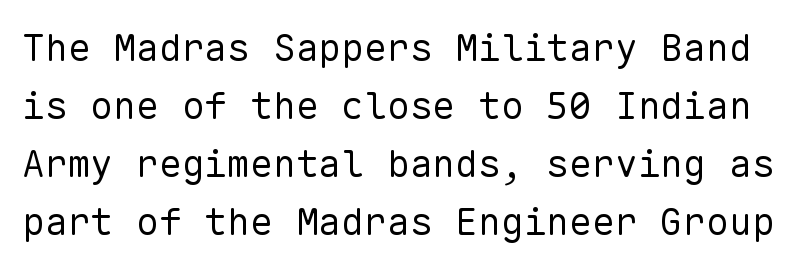
Q: Is the text bold? A: No.
Q: Is the text italic (slanted)? A: No, it is upright.
Q: Is the typeface a serif or a sans-serif typeface? A: Sans-serif.
Q: Is the text underlined? A: No.
Q: Is the spacing between letters normal or unusually wide? A: Normal.
Q: Is the spacing between lines tight, normal or loose? A: Normal.
Q: Width (condensed, normal, or wide)? A: Normal.
Q: Stroke contrast? A: Low.
Q: x-height? A: Medium.
Q: Monospaced? A: Yes.
